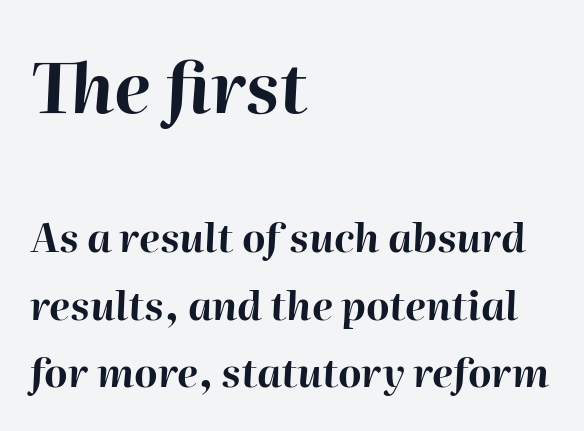
The image shows 70 px bold type, italic (leaning right); set left-aligned, normal line spacing (1.69x), normal letter spacing, not underlined; the first (top) block is 1.75x larger; high stroke contrast and a medium x-height.
